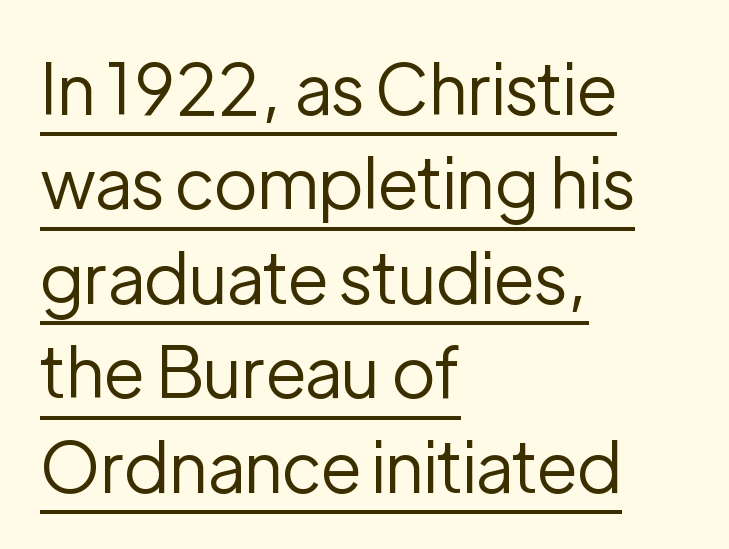
{"serif": "no", "italic": "no", "bold": "no", "weight": "regular", "width": "normal", "stroke_contrast": "low", "x_height": "medium", "monospaced": "no", "underline": "yes", "align": "left", "line_spacing": "normal", "line_spacing_ratio": 1.35, "letter_spacing": "normal", "letter_spacing_em": 0.0, "glyph_px": 70}
